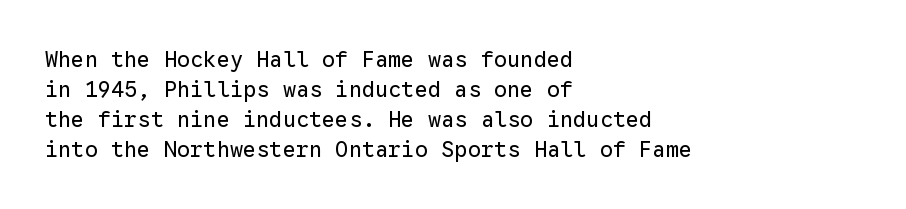
The image shows 22 px text type, upright; set left-aligned, normal line spacing (1.36x), normal letter spacing, not underlined.
